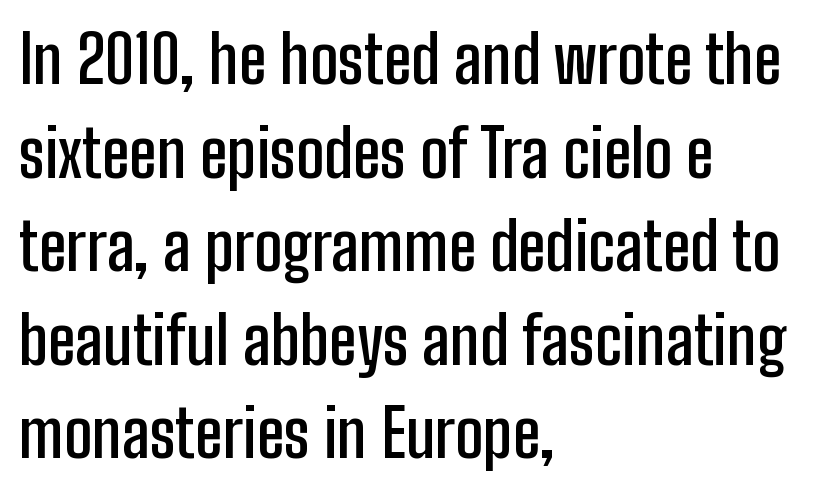
The image shows 65 px semibold, condensed sans-serif type, upright; set left-aligned, normal line spacing (1.44x), normal letter spacing, not underlined; low stroke contrast and a medium x-height.
